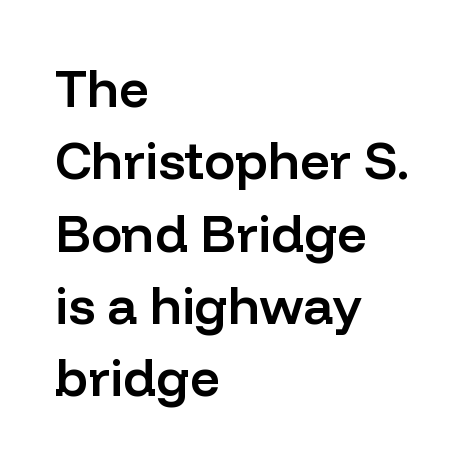
The image shows 52 px semibold sans-serif type, upright; set left-aligned, normal line spacing (1.39x), normal letter spacing, not underlined; low stroke contrast and a medium x-height.
